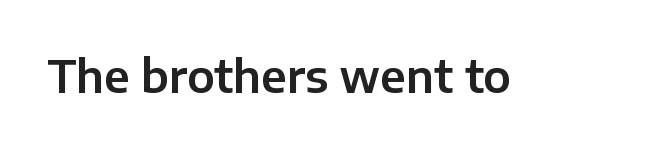
This rendering employs a face without finishing strokes, i.e., a sans-serif. The passage shown is typed in a proportional face where columns would drift. The gaps between neighbouring characters are ordinary and unremarkable. Do the letters lean? They stand straight. This rendering features lettering with no underline.
